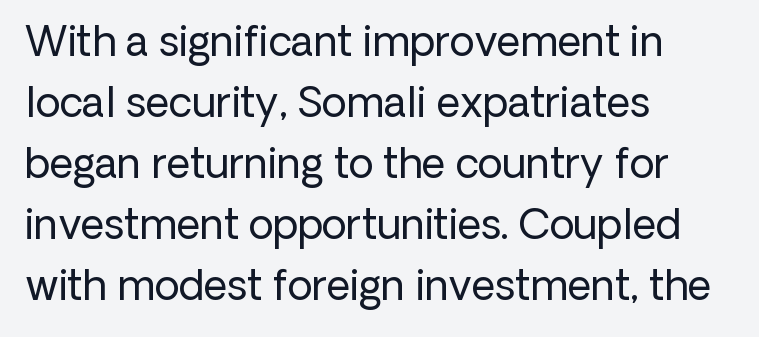
This sample has the flowing, uneven cadence of proportional lettering. This is sans-serif lettering, the kind often seen on screens and signage. This rendering leaves character spacing at its baseline value. The font's upright variant was chosen for this text. Horizontal bands of white between lines are of average thickness.
